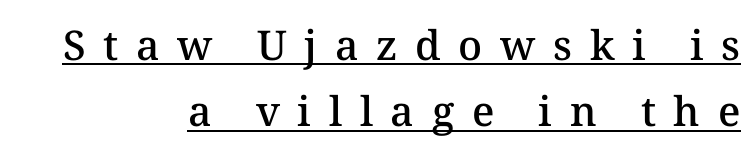
The image shows 41 px semibold type, upright; set right-aligned, normal line spacing (1.62x), unusually wide letter spacing (+0.43 em), underlined; medium stroke contrast and a medium x-height.
